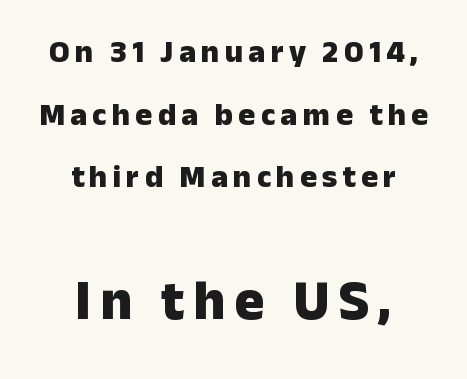
The image shows 56 px heavy sans-serif type, upright; set centered, loose line spacing (1.96x), not underlined; the second (bottom) block is 1.75x larger; low stroke contrast and a medium x-height.
